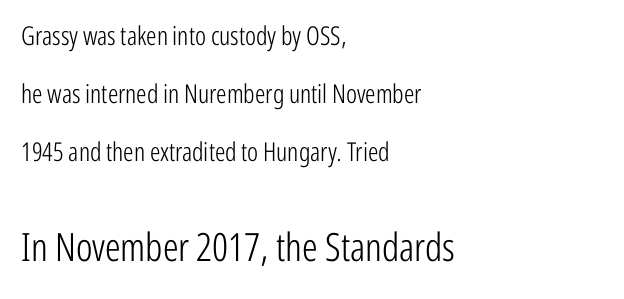
Each letter's strokes conclude bluntly, with no projecting serifs. Any mark beneath the type? The region is blank. The rendering enlarges the type as you move from the upper chunk to the lower. Default kerning and tracking; the words read as compact shapes. Spacing verdict: proportional, widths tailored to each character.
